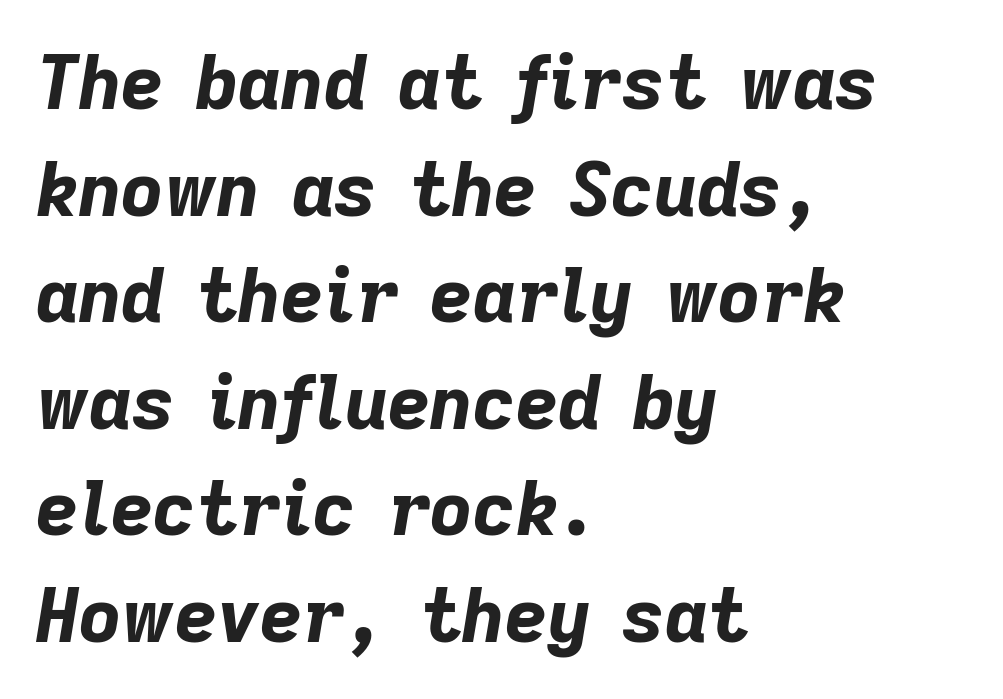
Compared with ordinary roman type, these characters are visibly tilted. Strokes here are thick enough to call this a true bold. Nothing unusual about the tracking: characters are spaced as the font intends. Is this a fixed-width face? No — the glyphs have proportional, varying widths. The rag falls on the right side of this text block. If you measured baseline to baseline, you'd find a middling distance.
